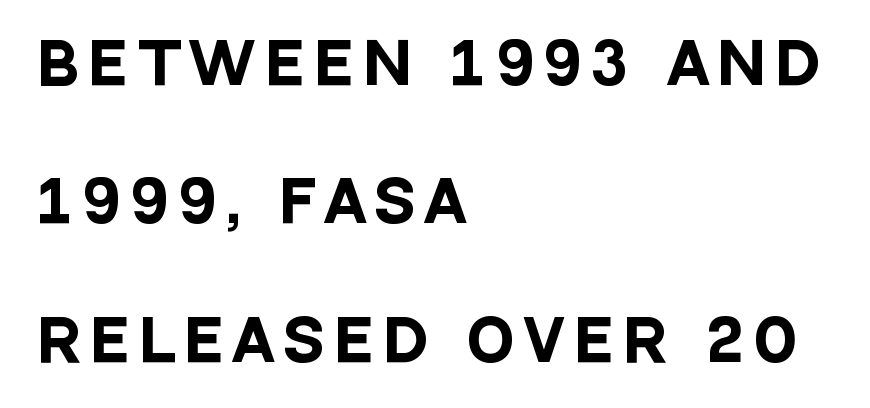
The vertical gap from one line to the next is large. Underline: absent. Spacing verdict: proportional, widths tailored to each character. Reading down the block, your eye returns to a fixed left position each line.
